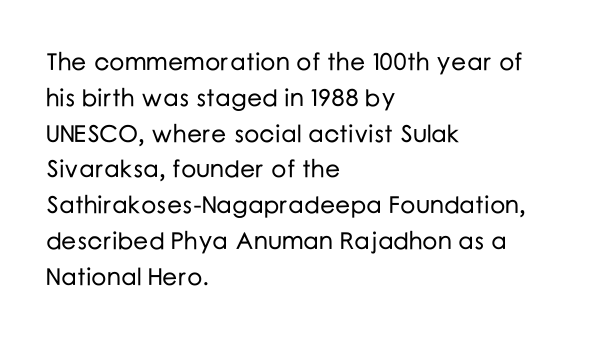
Q: Is the text italic (slanted)? A: No, it is upright.
Q: Is the text underlined? A: No.
Q: How is the paragraph aligned? A: Left-aligned.
Q: Is the spacing between letters normal or unusually wide? A: Normal.
Q: Is the spacing between lines tight, normal or loose? A: Normal.
